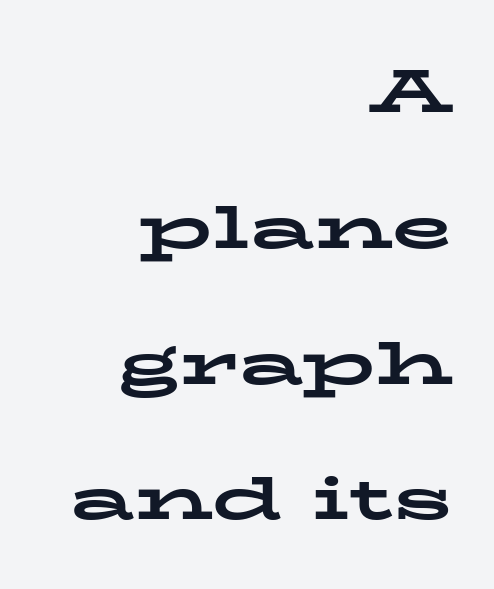
{"serif": "yes", "italic": "no", "bold": "yes", "weight": "bold", "width": "wide", "stroke_contrast": "low", "x_height": "medium", "monospaced": "no", "underline": "no", "align": "right", "line_spacing": "loose", "line_spacing_ratio": 2.19, "letter_spacing": "normal", "letter_spacing_em": 0.0, "glyph_px": 62}
